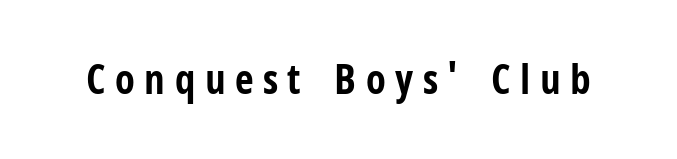
{"serif": "no", "italic": "no", "bold": "yes", "weight": "bold", "width": "condensed", "stroke_contrast": "low", "x_height": "medium", "monospaced": "no", "underline": "no", "letter_spacing": "wide", "letter_spacing_em": 0.23, "glyph_px": 41}
